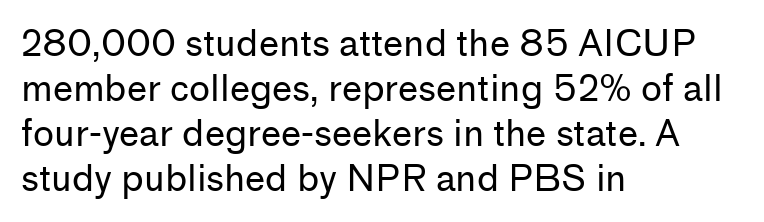
{"serif": "no", "italic": "no", "bold": "no", "weight": "regular", "width": "normal", "stroke_contrast": "low", "x_height": "medium", "monospaced": "no", "underline": "no", "align": "left", "line_spacing": "normal", "line_spacing_ratio": 1.25, "letter_spacing": "normal", "letter_spacing_em": 0.0, "glyph_px": 36}
